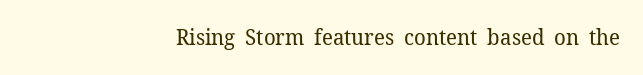
{"italic": "no", "bold": "no", "underline": "no", "align": "right", "letter_spacing": "normal", "letter_spacing_em": 0.0, "glyph_px": 22}
